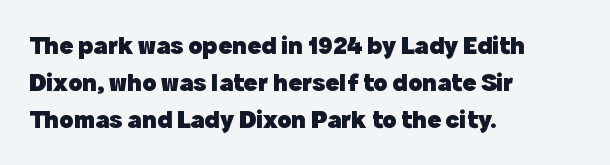
These words are printed bold, with thick strokes throughout. Between one letter and the next there's only the usual sliver of space. The letters stand straight up with perfectly vertical stems. The rendering anchors every line to the left-hand side. The leading is moderate, giving the passage an even texture.
